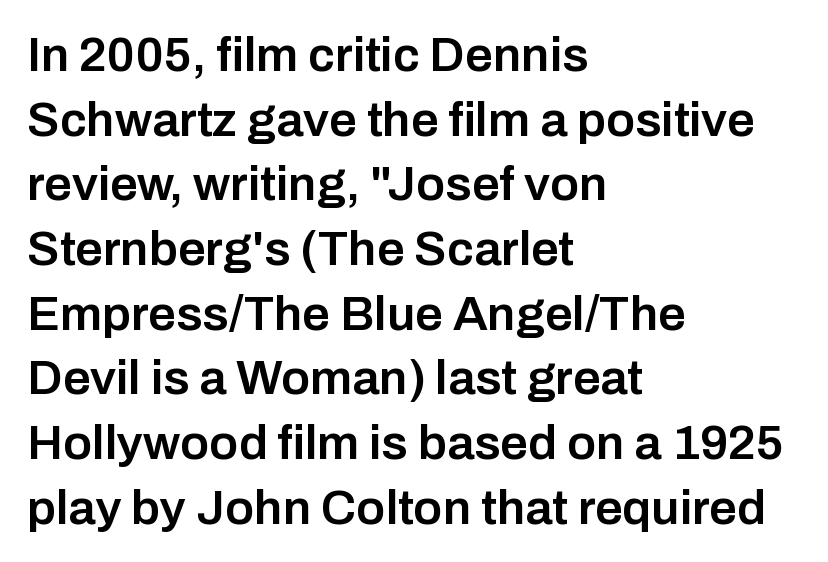
Is there any slant? The stems are plumb. Check under the words: just untouched page. Short note: letters normally spaced. The lines sit at an ordinary, default distance from one another. All the whitespace from short lines collects on the right.
